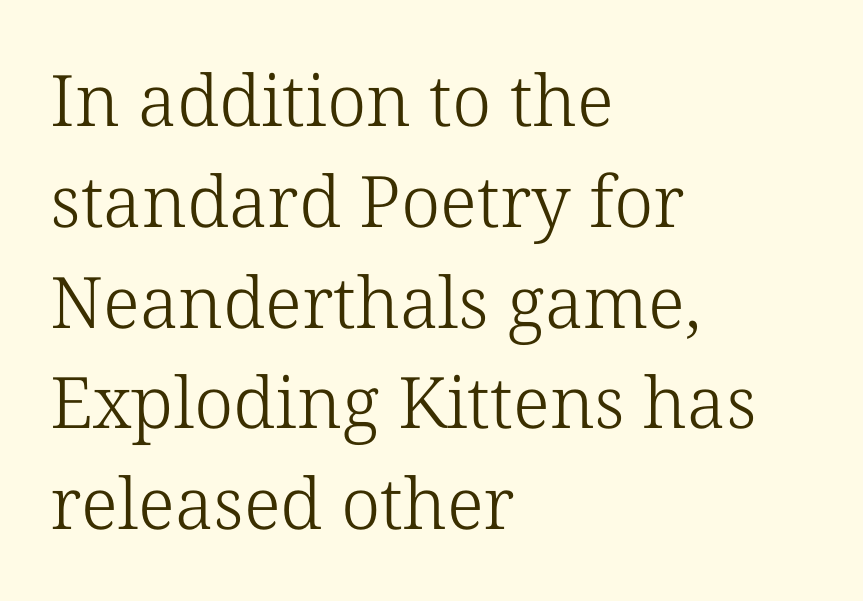
{"serif": "yes", "italic": "no", "bold": "no", "weight": "light", "width": "normal", "stroke_contrast": "low", "x_height": "medium", "monospaced": "no", "underline": "no", "align": "left", "line_spacing": "normal", "line_spacing_ratio": 1.42, "letter_spacing": "normal", "letter_spacing_em": 0.0, "glyph_px": 71}
